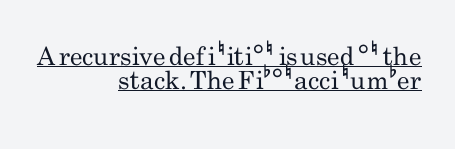
The image shows 25 px text type, upright; set right-aligned, tight line spacing (0.97x), normal letter spacing, underlined.
